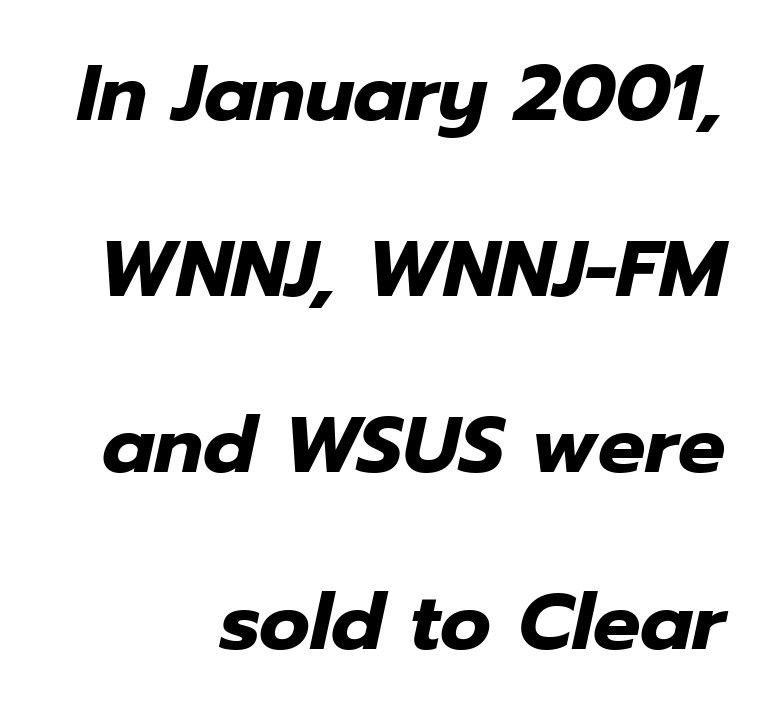
{"italic": "yes", "lean": "right", "slant_degrees": 12, "bold": "yes", "weight": "heavy", "width": "normal", "stroke_contrast": "low", "x_height": "medium", "monospaced": "no", "underline": "no", "align": "right", "line_spacing": "loose", "line_spacing_ratio": 2.23, "letter_spacing": "normal", "letter_spacing_em": 0.0, "glyph_px": 79}
